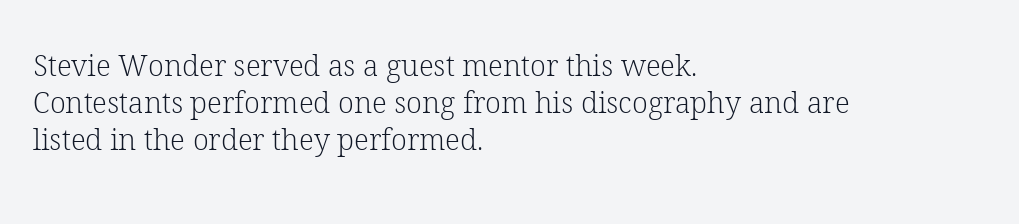
Q: Is the text bold? A: No.
Q: Is the text italic (slanted)? A: No, it is upright.
Q: Is the typeface a serif or a sans-serif typeface? A: Serif.
Q: Is the text underlined? A: No.
Q: How is the paragraph aligned? A: Left-aligned.
Q: Is the spacing between letters normal or unusually wide? A: Normal.
Q: Is the spacing between lines tight, normal or loose? A: Normal.
Q: Width (condensed, normal, or wide)? A: Normal.
Q: Stroke contrast? A: Low.
Q: x-height? A: Medium.
Q: Monospaced? A: No.
